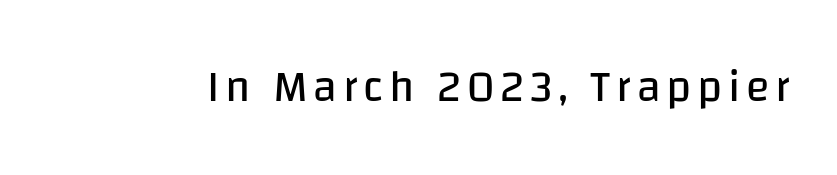
The area under the type is left untouched. Proportional: the letters do not fall into vertical columns. The letters carry no serifs — their stems end cleanly without finishing strokes. The lettering holds an erect, upright posture throughout. Summary of weight: not heavy and not bold.
